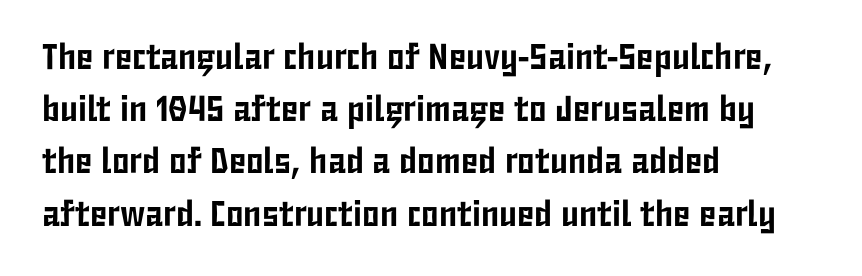
You could not count columns in this text — the font is proportionally spaced. Look at the tracking — it's just the regular setting, nothing added. The text was rendered using a sans face with plain stroke endings. Plain, unruled lines of type. Posture: upright roman. Does the copy run flush right? No — it runs flush left.
